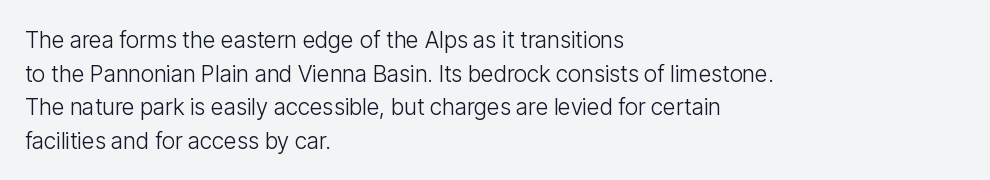
The image shows 23 px text type, upright; set left-aligned, normal line spacing (1.46x), normal letter spacing, not underlined.
